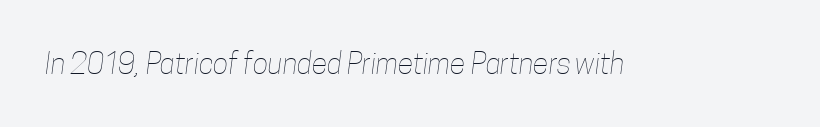
{"bold": "no", "weight": "thin", "width": "condensed", "stroke_contrast": "low", "x_height": "medium", "monospaced": "no", "underline": "no", "letter_spacing": "normal", "letter_spacing_em": 0.0, "glyph_px": 29}
